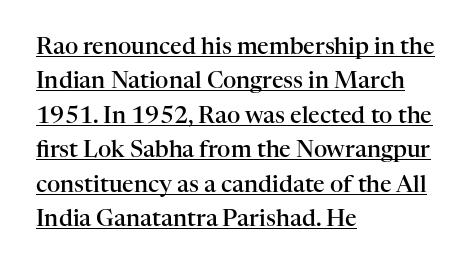
Emphasis is given by a line drawn under the lettering. Is the letter spacing exaggerated? No — it looks like the ordinary default. Stems and bowls a touch heavier than normal — semibold. This sample uses an upright cut, with every glyph sitting square on the baseline. The block of text has a typical density, with ordinary space between rows.
